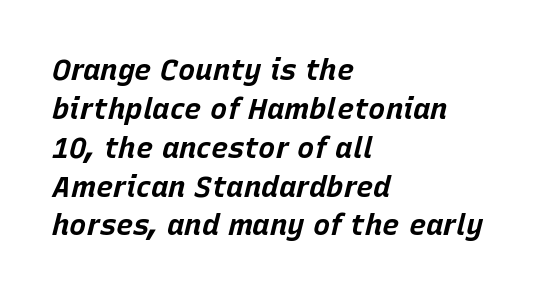
This is heavy type, rendered in bold. The designer left line spacing at the default. Descender tails drop into unmarked territory. Honestly, the letter spacing is just normal — you wouldn't notice it. You could not count columns in this text — the font is proportionally spaced.
